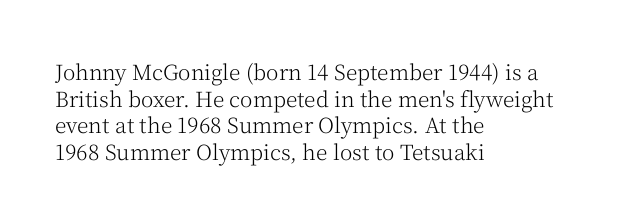
Summary of weight: not heavy and not bold. The vertical gap from one line to the next is medium. The type is set solid horizontally, with unmodified tracking. No italicization has been applied; the sample stays upright. The paragraph shown leans on its left margin. The gap between lines stays unmarked.
